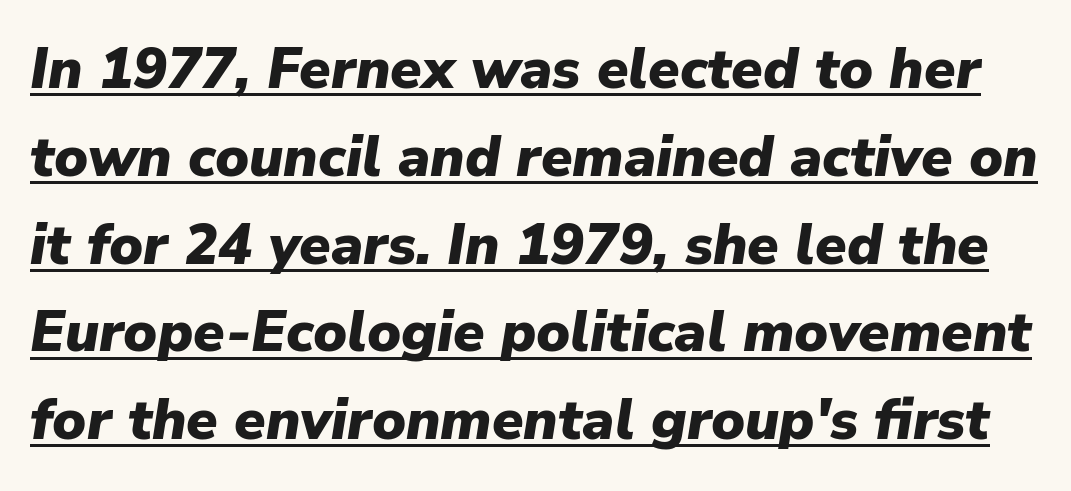
The image shows 57 px heavy type, italic (leaning right); set normal line spacing (1.54x), normal letter spacing, underlined; low stroke contrast and a medium x-height.
